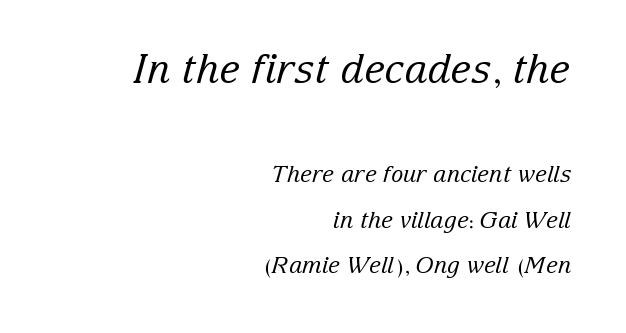
Weight: not bold — regular or lighter. The text block is weighted toward the right margin, trailing off unevenly leftward. Serif or sans? Serif — the stroke terminals have little feet. Tall strokes in this sample are angled rather than plumb.
